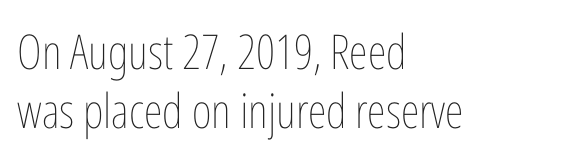
The image shows 48 px thin, condensed type, upright; set left-aligned, line spacing 1.22x, normal letter spacing, not underlined; low stroke contrast and a medium x-height.
